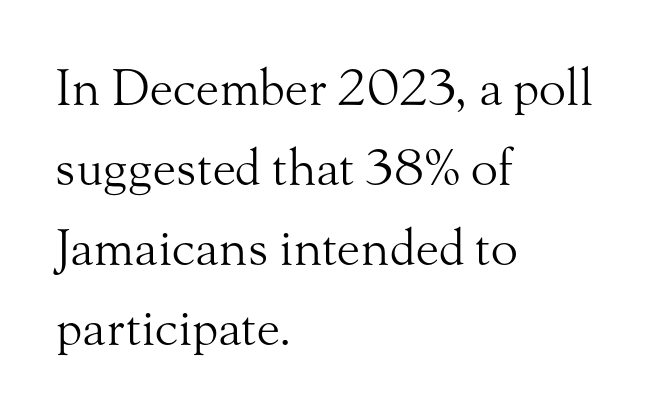
Looks like regular typesetting: each glyph gets only the width it needs. The letters sit at their default tracking, neither squeezed nor spread. Check under the words: just untouched page. The line-height multiplier appears to be the usual default. Vertical stems look standard width or narrower in stroke.
